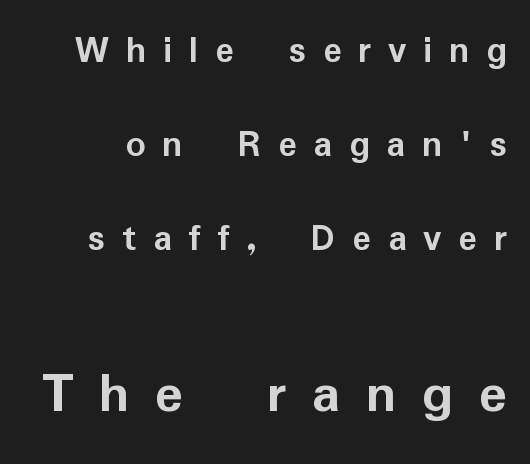
Q: Is the text bold? A: Yes.
Q: Is the text italic (slanted)? A: No, it is upright.
Q: Is the typeface a serif or a sans-serif typeface? A: Sans-serif.
Q: Is the text underlined? A: No.
Q: Is the spacing between letters normal or unusually wide? A: Unusually wide.
Q: Is the spacing between lines tight, normal or loose? A: Loose.
Q: Which block of text is set in a larger size, the first (top) or the second (bottom)? A: The second (bottom) one.
Q: Width (condensed, normal, or wide)? A: Normal.
Q: Stroke contrast? A: Low.
Q: x-height? A: Medium.
Q: Monospaced? A: No.
